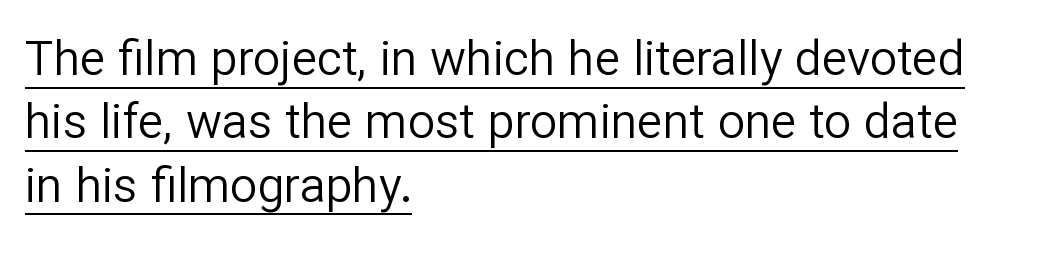
The image shows 48 px regular-weight sans-serif type, upright; set left-aligned, normal line spacing (1.32x), normal letter spacing, underlined; low stroke contrast and a medium x-height.
